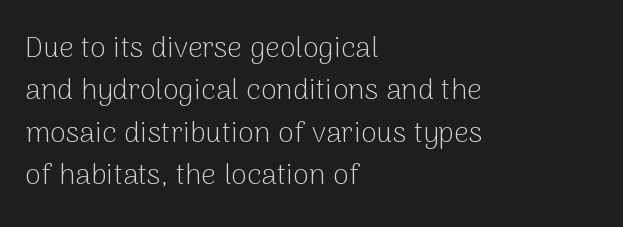
The image shows 29 px light sans-serif type, upright; set left-aligned, normal line spacing (1.46x), normal letter spacing, not underlined; low stroke contrast and a medium x-height.
